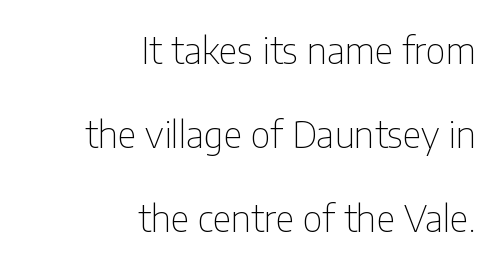
Q: Is the text bold? A: No.
Q: Is the text italic (slanted)? A: No, it is upright.
Q: Is the typeface a serif or a sans-serif typeface? A: Sans-serif.
Q: Is the text underlined? A: No.
Q: How is the paragraph aligned? A: Right-aligned.
Q: Is the spacing between letters normal or unusually wide? A: Normal.
Q: Is the spacing between lines tight, normal or loose? A: Loose.
Q: Width (condensed, normal, or wide)? A: Condensed.
Q: Stroke contrast? A: Low.
Q: x-height? A: Medium.
Q: Monospaced? A: No.
